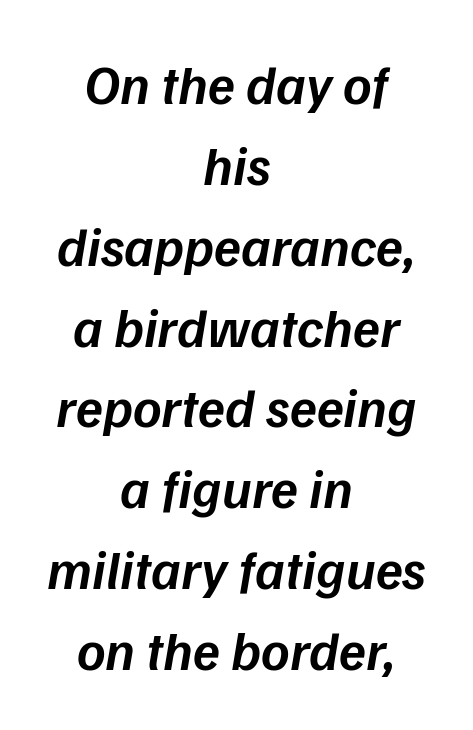
Notice how descenders clear the ascenders below comfortably — that's standard leading. Firm but not heavy-handed strokes: this text is semibold. The type is set solid horizontally, with unmodified tracking. Note the varied advance widths — an 'i' is clearly narrower than an 'm'. The rag falls on both sides of this text block equally.
